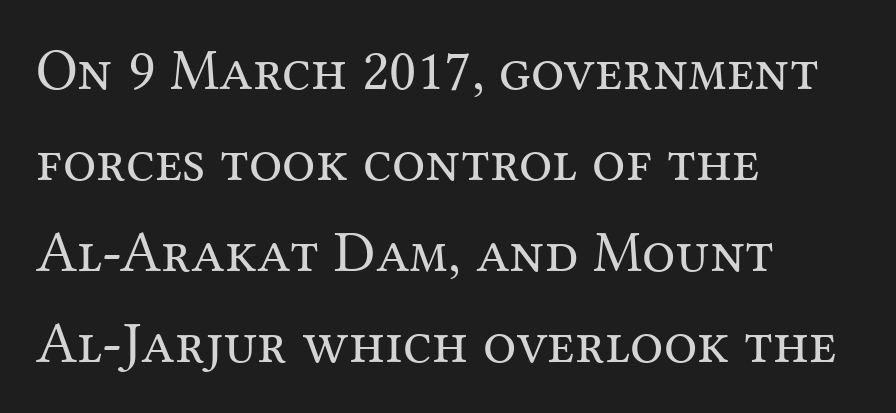
{"serif": "yes", "italic": "no", "bold": "no", "weight": "regular", "width": "normal", "stroke_contrast": "medium", "x_height": "medium", "monospaced": "no", "underline": "no", "align": "left", "line_spacing": "normal", "line_spacing_ratio": 1.54, "letter_spacing": "normal", "letter_spacing_em": 0.0, "glyph_px": 59}
